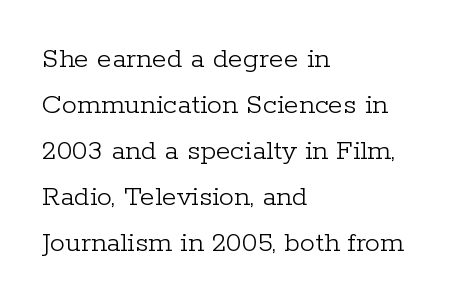
Honestly, there is no underline to notice here at all. Classification — serif. The line texture is even and compact thanks to regular tracking. The rag falls on the right side of this text block.
